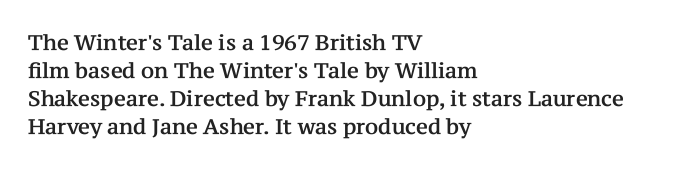
Q: Is the text italic (slanted)? A: No, it is upright.
Q: Is the text underlined? A: No.
Q: How is the paragraph aligned? A: Left-aligned.
Q: Is the spacing between letters normal or unusually wide? A: Normal.
Q: Is the spacing between lines tight, normal or loose? A: Normal.
